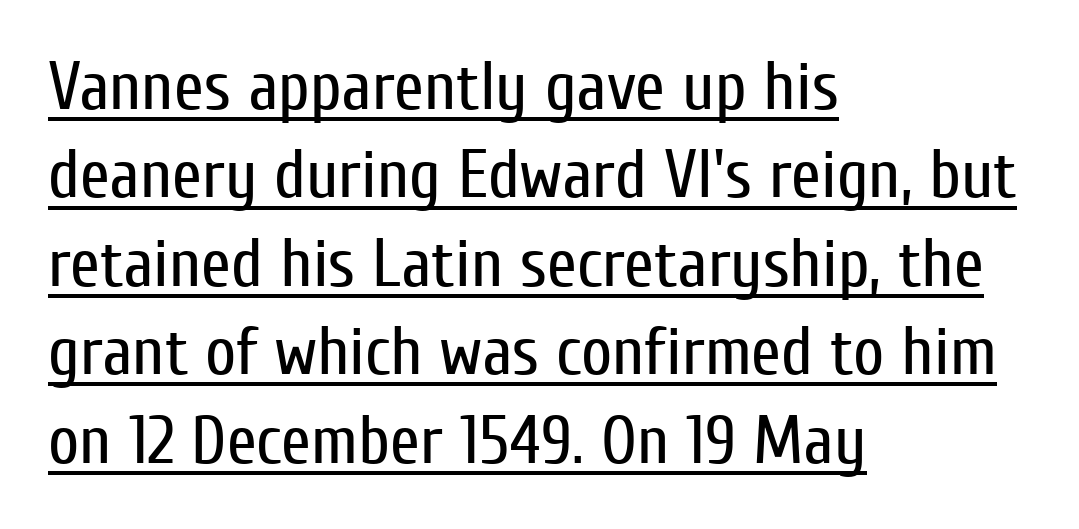
Proportional: the letters do not fall into vertical columns. Style check: upright. What decoration does the sample have? An underline. The lines are quadded left.
